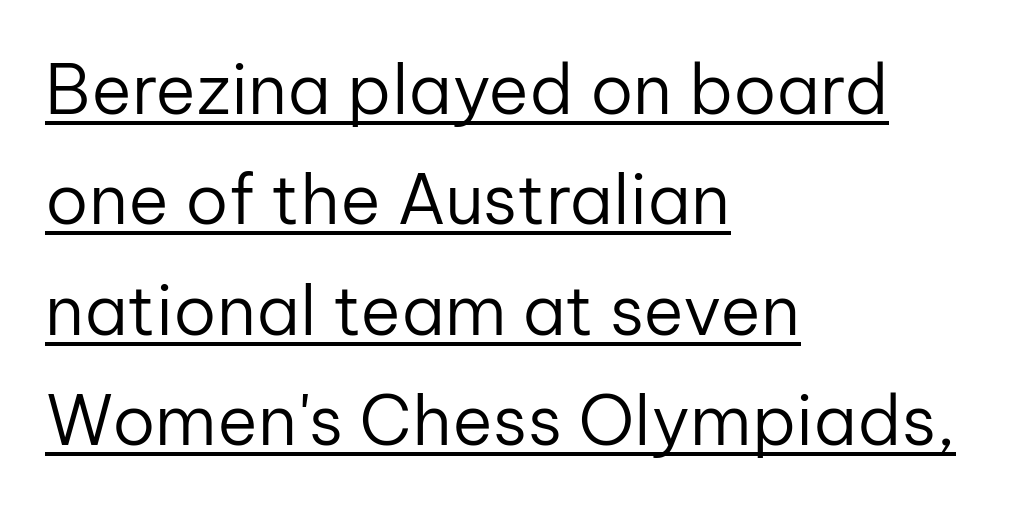
Q: Is the text bold? A: No.
Q: Is the text italic (slanted)? A: No, it is upright.
Q: Is the typeface a serif or a sans-serif typeface? A: Sans-serif.
Q: Is the text underlined? A: Yes.
Q: How is the paragraph aligned? A: Left-aligned.
Q: Is the spacing between letters normal or unusually wide? A: Normal.
Q: Is the spacing between lines tight, normal or loose? A: Normal.
Q: Width (condensed, normal, or wide)? A: Normal.
Q: Stroke contrast? A: Low.
Q: x-height? A: Medium.
Q: Monospaced? A: No.
